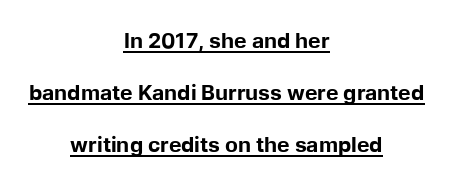
The image shows 21 px bold type, upright; set centered, loose line spacing (2.48x), normal letter spacing, underlined.
